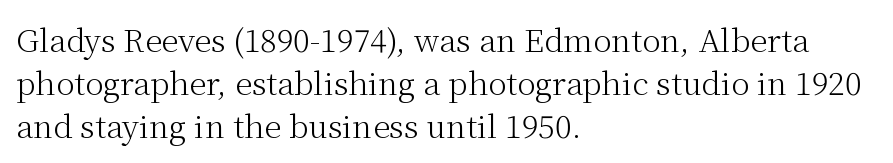
The image shows 31 px light serif type, upright; set left-aligned, normal line spacing (1.38x), normal letter spacing, not underlined; medium stroke contrast and a medium x-height.
